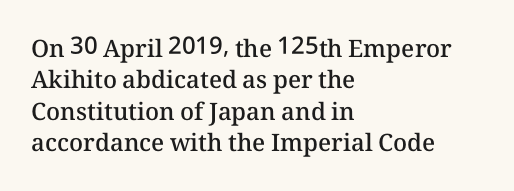
Q: Is the text bold? A: Semi-bold.
Q: Is the text italic (slanted)? A: No, it is upright.
Q: Is the text underlined? A: No.
Q: How is the paragraph aligned? A: Left-aligned.
Q: Is the spacing between letters normal or unusually wide? A: Normal.
Q: Is the spacing between lines tight, normal or loose? A: Normal.
